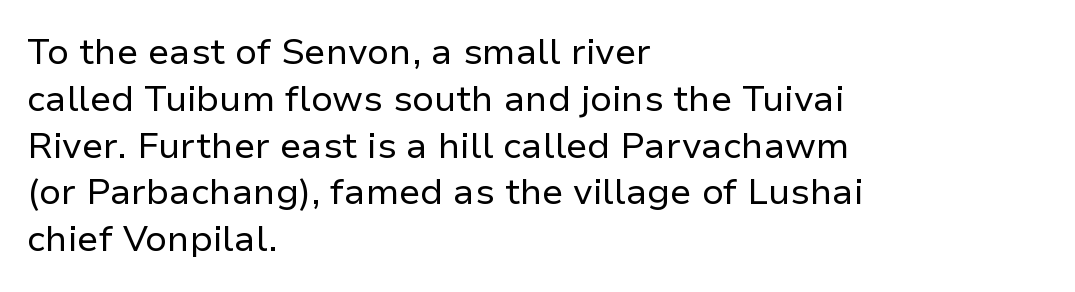
Character widths vary here, with narrow letters taking less room than wide ones. No extra ink here — the face is not bold. These lines are set flush left with a ragged right edge. Does extra space separate the letters? No, they use regular spacing. This is the regular roman posture of the typeface. Look at the bottom of the vertical strokes: they stop flat, with no serifs.
